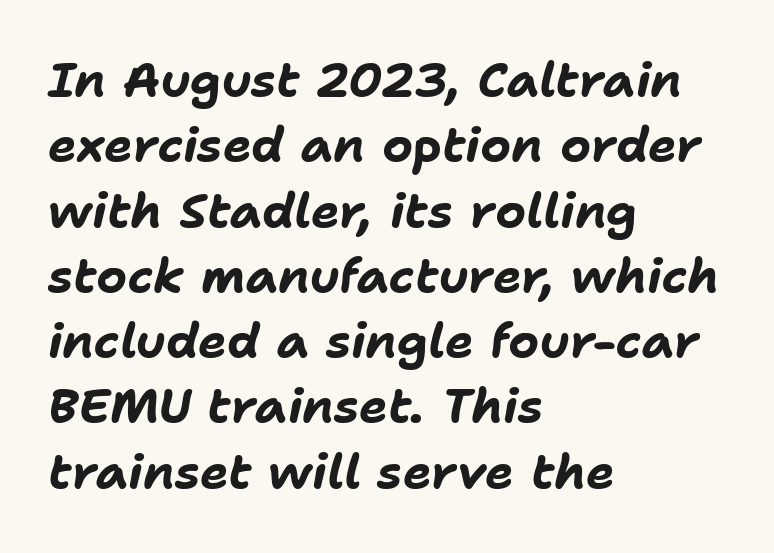
Q: Is the text bold? A: Yes.
Q: Is the text italic (slanted)? A: Yes, it leans right by about 11 degrees.
Q: Is the text underlined? A: No.
Q: How is the paragraph aligned? A: Left-aligned.
Q: Is the spacing between letters normal or unusually wide? A: Normal.
Q: Is the spacing between lines tight, normal or loose? A: Normal.
Q: Width (condensed, normal, or wide)? A: Normal.
Q: Stroke contrast? A: Low.
Q: x-height? A: Medium.
Q: Monospaced? A: No.
